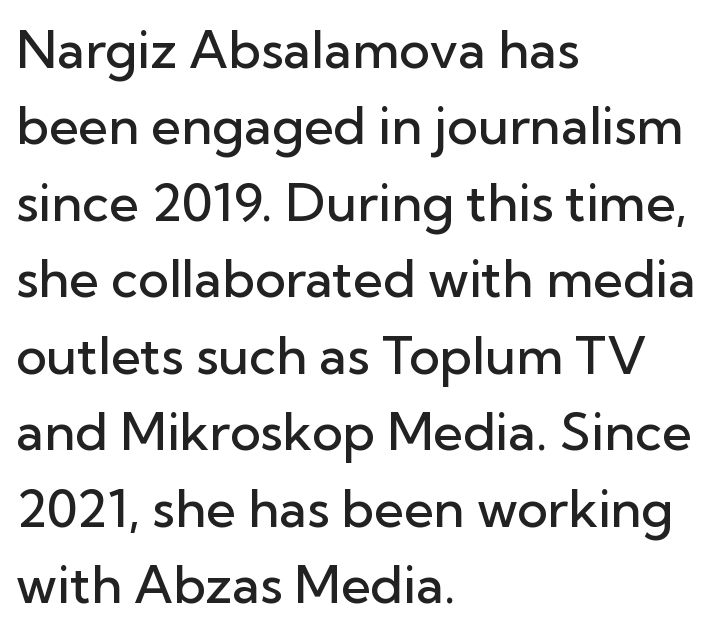
The image shows 52 px semibold sans-serif type, upright; set left-aligned, normal line spacing (1.47x), normal letter spacing, not underlined; low stroke contrast and a medium x-height.
